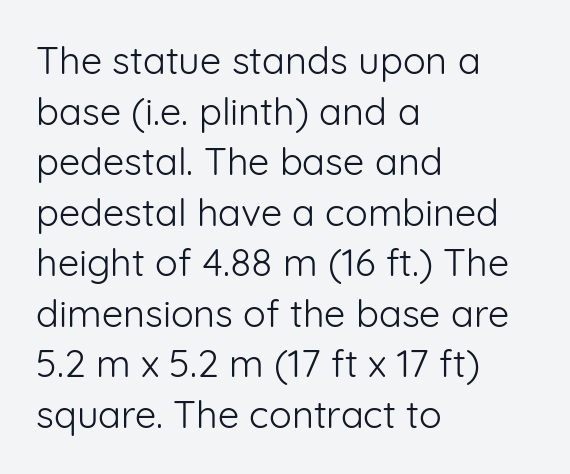
Q: Is the text bold? A: No.
Q: Is the text italic (slanted)? A: No, it is upright.
Q: Is the typeface a serif or a sans-serif typeface? A: Sans-serif.
Q: Is the text underlined? A: No.
Q: How is the paragraph aligned? A: Left-aligned.
Q: Is the spacing between letters normal or unusually wide? A: Normal.
Q: Is the spacing between lines tight, normal or loose? A: Normal.
Q: Width (condensed, normal, or wide)? A: Normal.
Q: Stroke contrast? A: Low.
Q: x-height? A: Medium.
Q: Monospaced? A: No.
